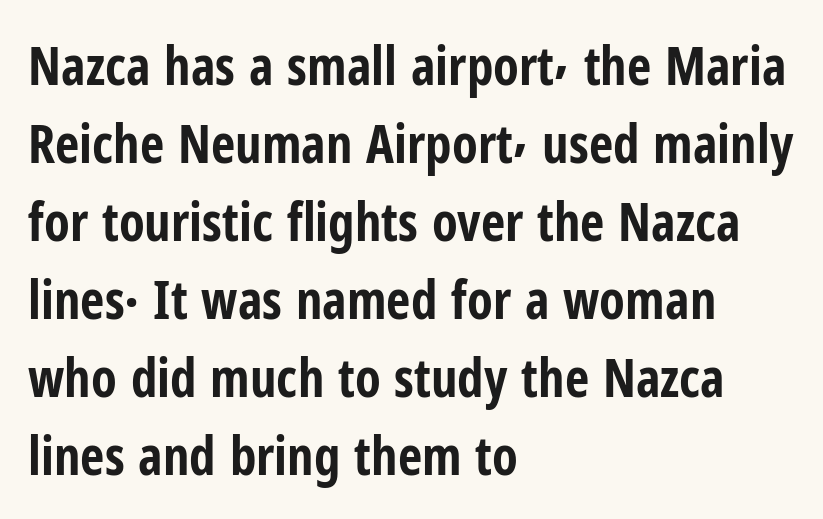
The image shows 53 px bold, condensed sans-serif type, upright; set left-aligned, normal line spacing (1.47x), normal letter spacing, not underlined; low stroke contrast and a medium x-height.
